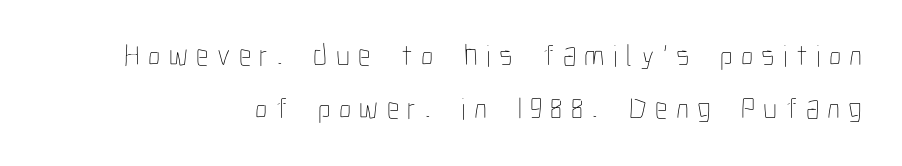
Q: Is the text bold? A: No.
Q: Is the text italic (slanted)? A: No, it is upright.
Q: Is the text underlined? A: No.
Q: Is the spacing between letters normal or unusually wide? A: Unusually wide.
Q: Width (condensed, normal, or wide)? A: Condensed.
Q: Stroke contrast? A: Low.
Q: x-height? A: Medium.
Q: Monospaced? A: No.
